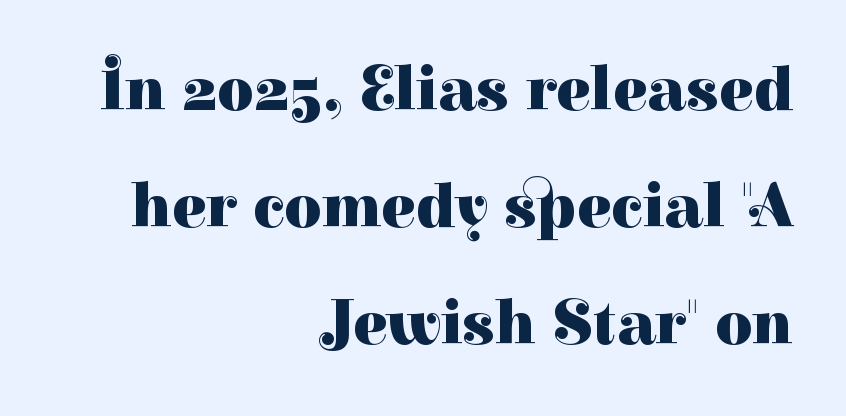
The image shows 64 px heavy serif type, upright; set right-aligned, line spacing 1.83x, normal letter spacing, not underlined; high stroke contrast and a medium x-height.
